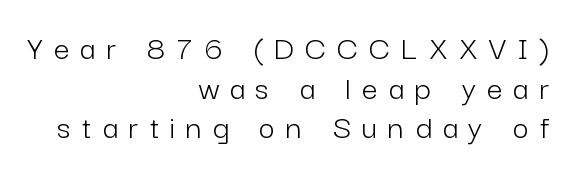
Q: Is the text bold? A: No.
Q: Is the text italic (slanted)? A: No, it is upright.
Q: Is the typeface a serif or a sans-serif typeface? A: Sans-serif.
Q: Is the text underlined? A: No.
Q: How is the paragraph aligned? A: Right-aligned.
Q: Is the spacing between letters normal or unusually wide? A: Unusually wide.
Q: Is the spacing between lines tight, normal or loose? A: Tight.
Q: Width (condensed, normal, or wide)? A: Normal.
Q: Stroke contrast? A: Low.
Q: x-height? A: Medium.
Q: Monospaced? A: No.
